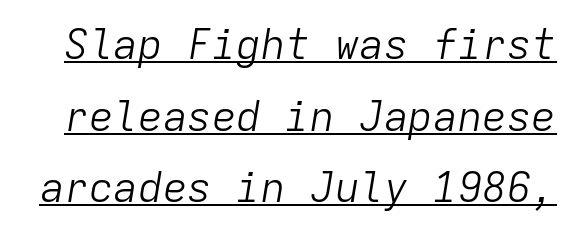
{"italic": "yes", "lean": "right", "slant_degrees": 9, "bold": "no", "weight": "light", "width": "normal", "stroke_contrast": "low", "x_height": "medium", "monospaced": "yes", "underline": "yes", "line_spacing_ratio": 1.75, "letter_spacing": "normal", "letter_spacing_em": 0.0, "glyph_px": 41}
